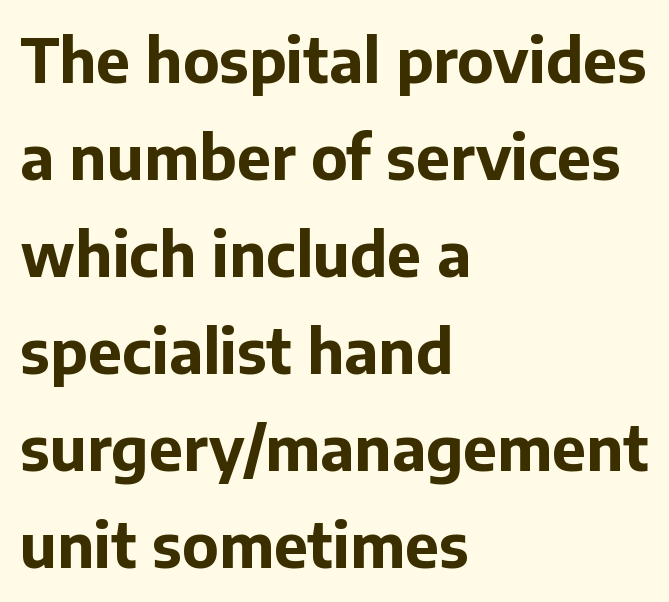
The image shows 61 px bold sans-serif type, upright; set left-aligned, normal line spacing (1.59x), normal letter spacing, not underlined; low stroke contrast and a medium x-height.
